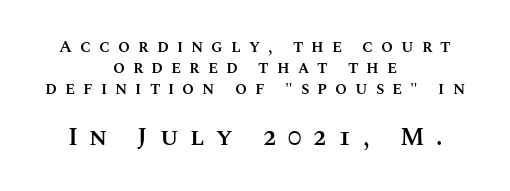
{"italic": "no", "bold": "semi", "underline": "no", "align": "center", "line_spacing": "normal", "line_spacing_ratio": 1.25, "letter_spacing": "wide", "letter_spacing_em": 0.47, "larger_block": "second", "size_ratio": 1.47, "glyph_px": 25}
